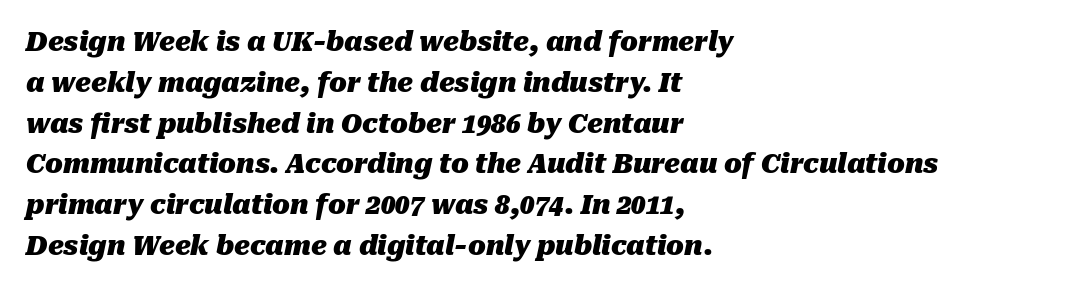
Q: Is the text bold? A: Yes.
Q: Is the text italic (slanted)? A: Yes, it leans right by about 10 degrees.
Q: Is the text underlined? A: No.
Q: How is the paragraph aligned? A: Left-aligned.
Q: Is the spacing between letters normal or unusually wide? A: Normal.
Q: Is the spacing between lines tight, normal or loose? A: Normal.
